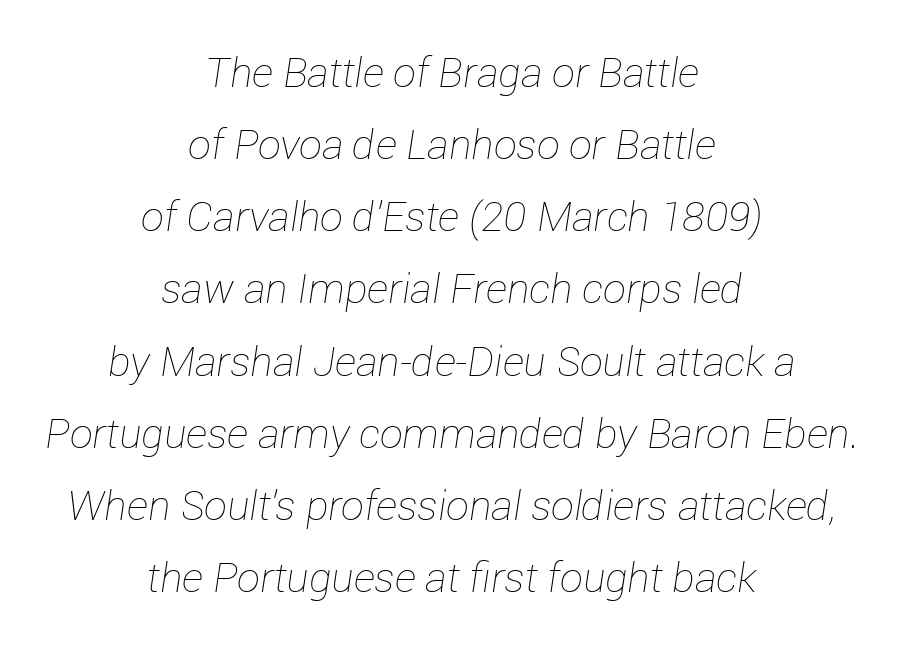
Q: Is the text bold? A: No.
Q: Is the text italic (slanted)? A: Yes, it leans right by about 12 degrees.
Q: Is the text underlined? A: No.
Q: How is the paragraph aligned? A: Centered.
Q: Is the spacing between letters normal or unusually wide? A: Normal.
Q: Width (condensed, normal, or wide)? A: Normal.
Q: Stroke contrast? A: Low.
Q: x-height? A: Medium.
Q: Monospaced? A: No.
